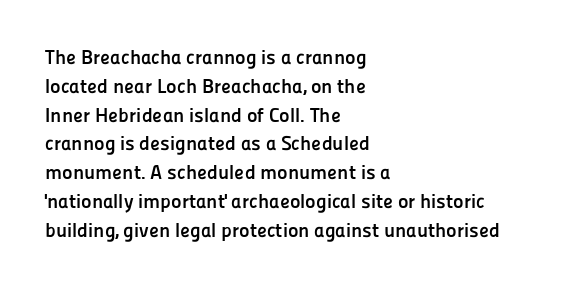
Q: Is the text bold? A: Yes.
Q: Is the text italic (slanted)? A: No, it is upright.
Q: Is the text underlined? A: No.
Q: How is the paragraph aligned? A: Left-aligned.
Q: Is the spacing between letters normal or unusually wide? A: Normal.
Q: Is the spacing between lines tight, normal or loose? A: Normal.
